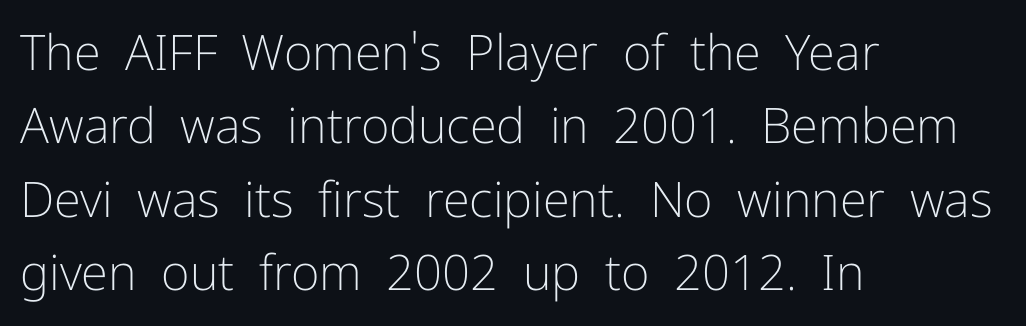
Q: Is the text bold? A: No.
Q: Is the text italic (slanted)? A: No, it is upright.
Q: Is the typeface a serif or a sans-serif typeface? A: Sans-serif.
Q: Is the text underlined? A: No.
Q: How is the paragraph aligned? A: Left-aligned.
Q: Is the spacing between letters normal or unusually wide? A: Normal.
Q: Is the spacing between lines tight, normal or loose? A: Normal.
Q: Width (condensed, normal, or wide)? A: Normal.
Q: Stroke contrast? A: Low.
Q: x-height? A: Medium.
Q: Monospaced? A: No.
